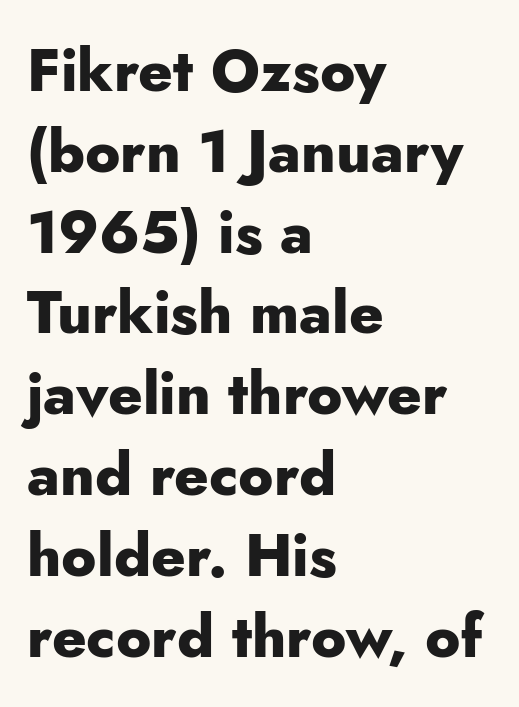
The image shows 59 px heavy sans-serif type, upright; set left-aligned, normal line spacing (1.37x), normal letter spacing, not underlined; low stroke contrast and a small x-height.
